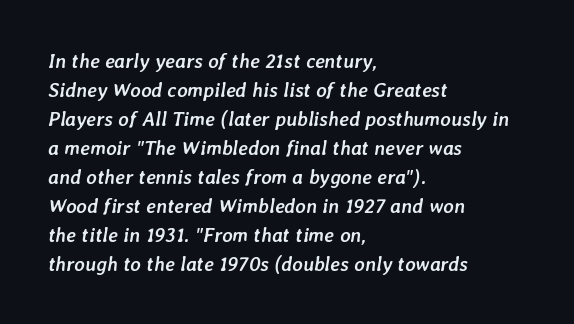
Summary of weight: heavy, a full bold. Regular leading. The passage shown leans; its letterforms are oblique. No extra tracking has been applied to these lines.
